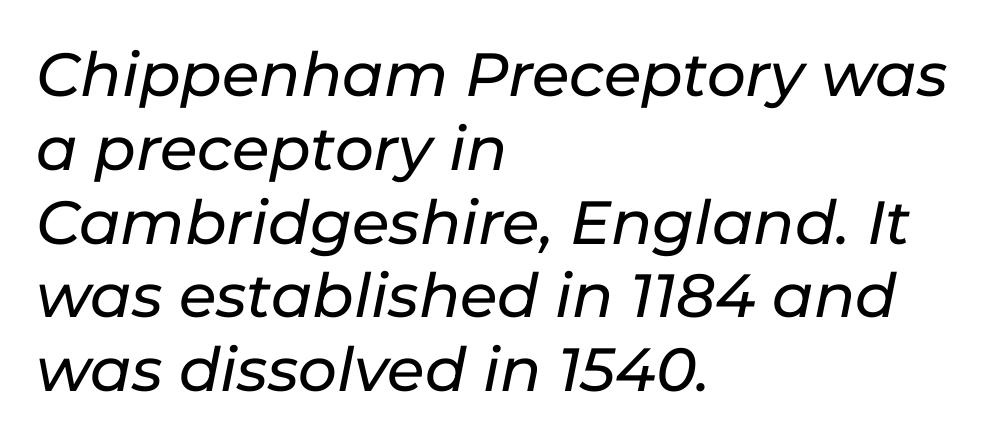
{"italic": "yes", "lean": "right", "slant_degrees": 11, "width": "normal", "stroke_contrast": "low", "x_height": "medium", "monospaced": "no", "underline": "no", "align": "left", "line_spacing_ratio": 1.21, "letter_spacing": "normal", "letter_spacing_em": 0.0, "glyph_px": 61}
